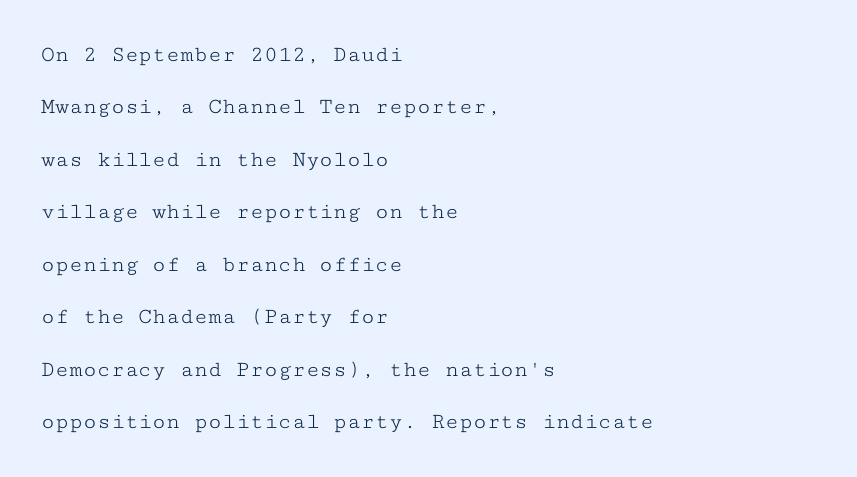
The image shows 23 px text type, upright; set left-aligned, loose line spacing (2.28x), normal letter spacing, not underlined.
